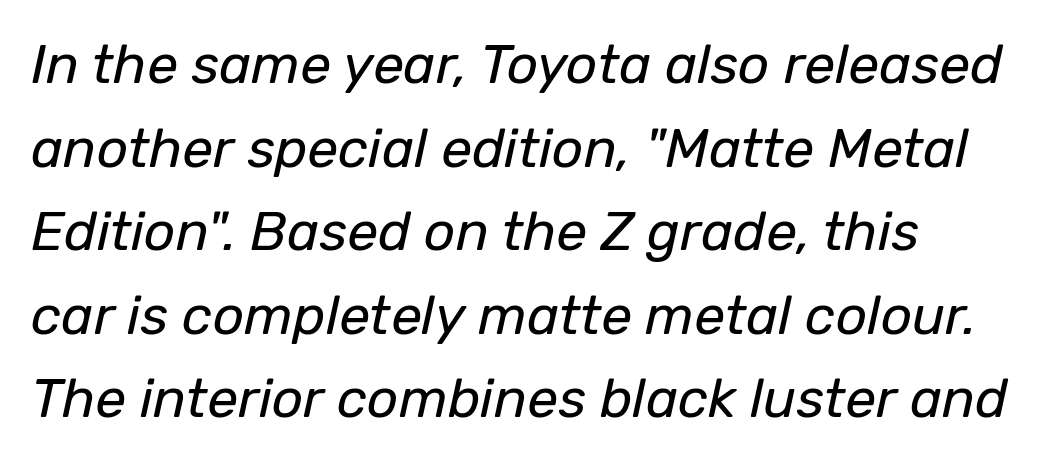
The image shows 55 px regular-weight type, italic (leaning right); set left-aligned, normal line spacing (1.52x), normal letter spacing, not underlined; low stroke contrast and a medium x-height.
